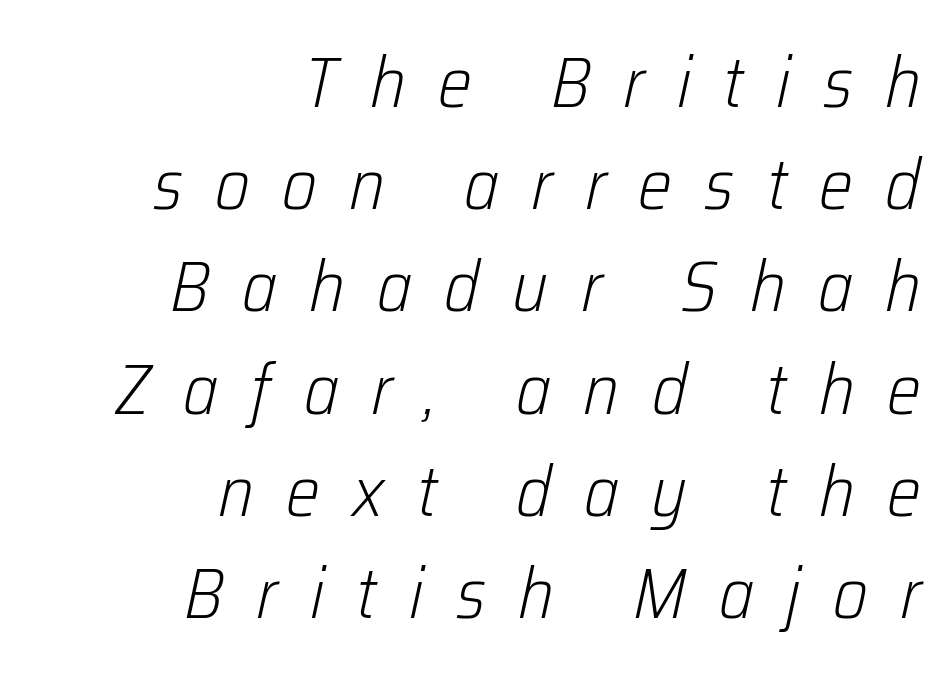
The image shows 72 px light, condensed type, italic (leaning right); set right-aligned, normal line spacing (1.42x), unusually wide letter spacing (+0.45 em), not underlined; low stroke contrast and a medium x-height.
